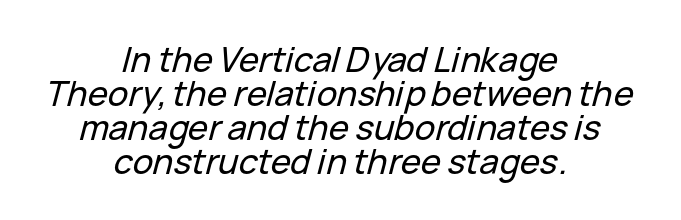
{"italic": "yes", "lean": "right", "slant_degrees": 15, "width": "normal", "stroke_contrast": "low", "x_height": "medium", "monospaced": "no", "underline": "no", "align": "center", "line_spacing": "tight", "line_spacing_ratio": 1.0, "letter_spacing": "normal", "letter_spacing_em": 0.0, "glyph_px": 34}
